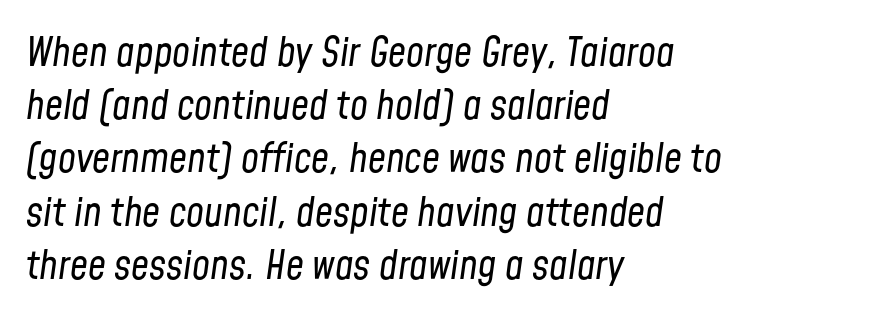
Beneath every word, the page is bare. Italic? Definitely — the glyphs are oblique. These lines are rendered in a variable-pitch font. Short note: letters normally spaced. The text block is weighted toward the left margin, trailing off unevenly rightward.
